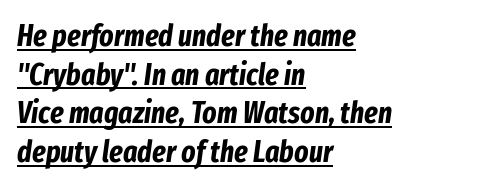
The image shows 30 px bold, condensed type, italic (leaning right); set left-aligned, normal line spacing (1.29x), normal letter spacing, underlined; low stroke contrast and a medium x-height.
